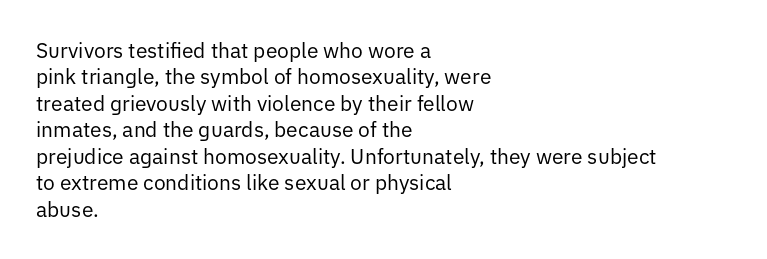
Q: Is the text bold? A: No.
Q: Is the text italic (slanted)? A: No, it is upright.
Q: Is the text underlined? A: No.
Q: How is the paragraph aligned? A: Left-aligned.
Q: Is the spacing between letters normal or unusually wide? A: Normal.
Q: Is the spacing between lines tight, normal or loose? A: Normal.
